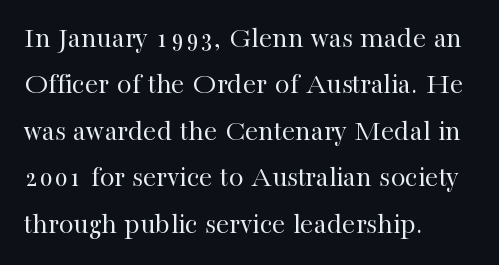
{"serif": "yes", "italic": "no", "bold": "no", "weight": "regular", "width": "normal", "stroke_contrast": "high", "x_height": "medium", "monospaced": "no", "underline": "no", "align": "left", "line_spacing": "normal", "line_spacing_ratio": 1.55, "letter_spacing": "normal", "letter_spacing_em": 0.0, "glyph_px": 30}
